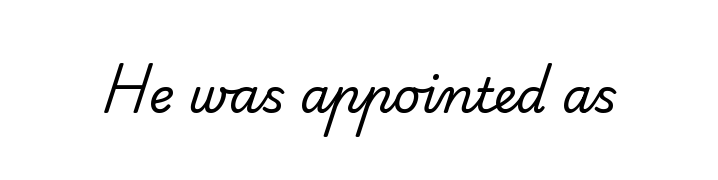
The image shows 48 px regular-weight sans-serif type; set normal letter spacing, not underlined; low stroke contrast and a small x-height.
